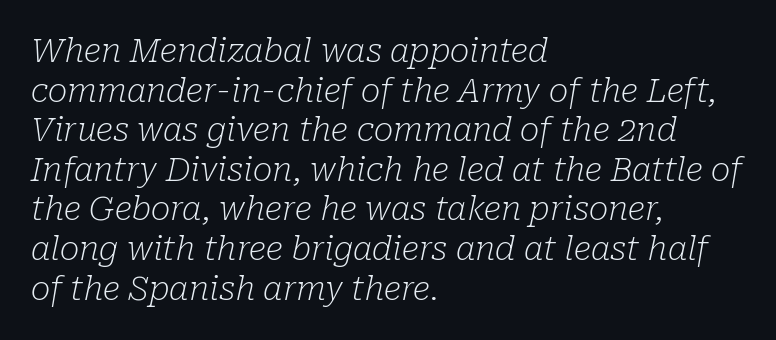
Clear beneath every line of the passage. You can tell from the footed stems that serif type was used. Proportional: the letters do not fall into vertical columns. What stands out about the letter spacing? Nothing — it is the standard amount.
